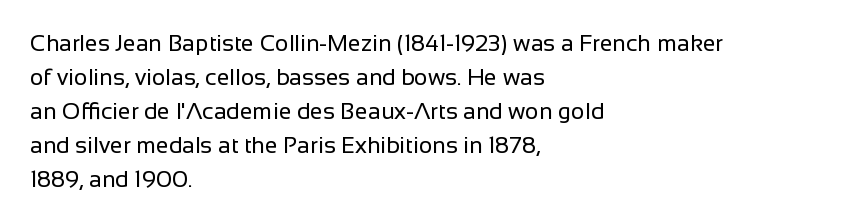
The type sits square on the baseline with zero lean. Stem width sits at or under what a default text font uses. Horizontally, the lines are justified to the leading edge only. This sample keeps an unexceptional amount of space between lines. The space beneath each line is pristine and unruled. There is no visible air inserted between adjacent glyphs.
